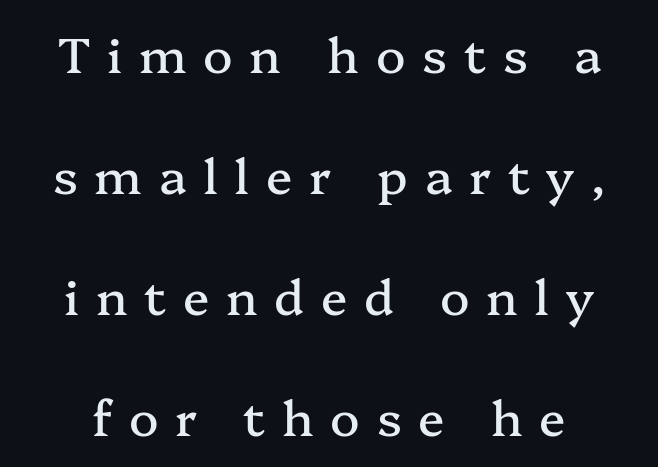
Ascenders rise straight up at ninety degrees. The font family rendered here belongs to the serif group. Descenders hang freely into open space. The letters advance in unequal steps, a hallmark of proportional type. Typeset on center — no edge is straight. Caption: expanded tracking, letters set apart.
